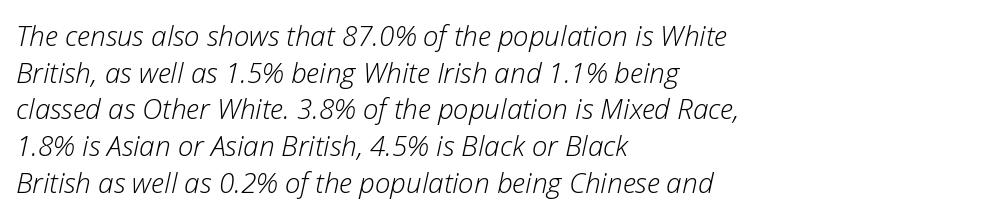
The image shows 28 px light type, italic (leaning right); set left-aligned, normal line spacing (1.31x), normal letter spacing, not underlined; low stroke contrast and a medium x-height.
